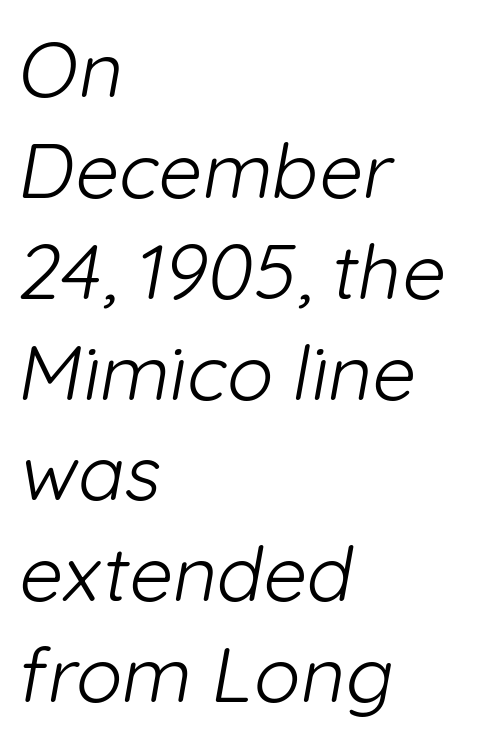
{"serif": "no", "bold": "no", "weight": "light", "width": "normal", "stroke_contrast": "low", "x_height": "medium", "monospaced": "no", "underline": "no", "align": "left", "line_spacing": "normal", "line_spacing_ratio": 1.31, "letter_spacing": "normal", "letter_spacing_em": 0.0, "glyph_px": 77}
